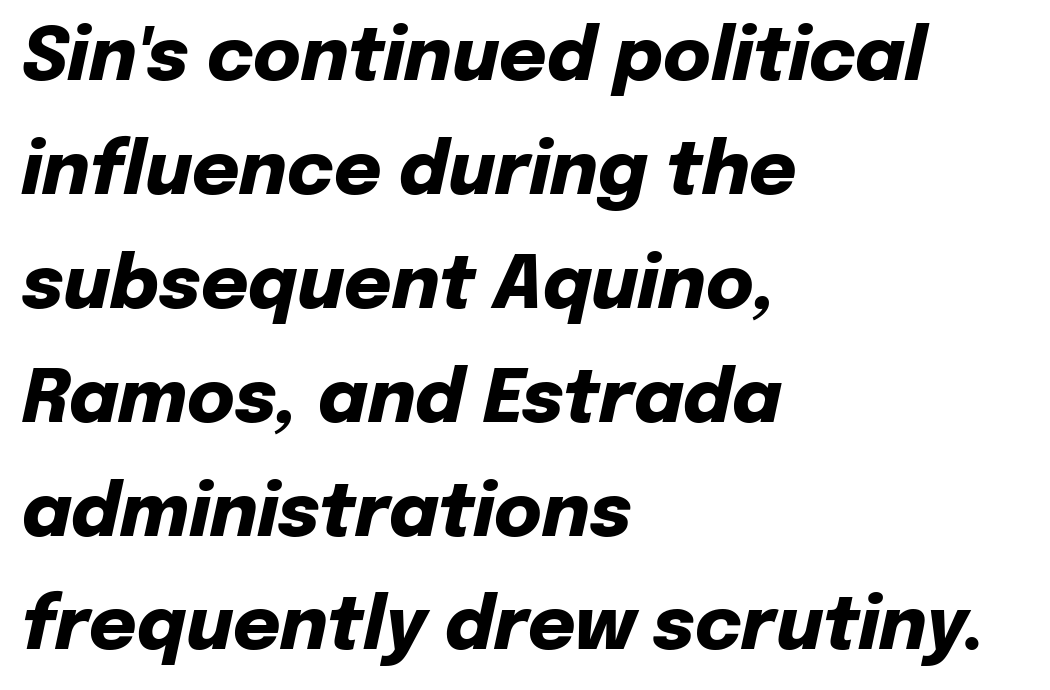
The image shows 73 px heavy type, italic (leaning right); set left-aligned, normal line spacing (1.56x), normal letter spacing, not underlined; low stroke contrast and a medium x-height.
